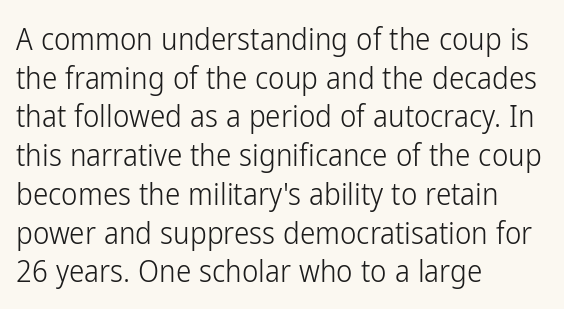
Q: Is the text bold? A: No.
Q: Is the text italic (slanted)? A: No, it is upright.
Q: Is the typeface a serif or a sans-serif typeface? A: Sans-serif.
Q: Is the text underlined? A: No.
Q: How is the paragraph aligned? A: Left-aligned.
Q: Is the spacing between letters normal or unusually wide? A: Normal.
Q: Is the spacing between lines tight, normal or loose? A: Normal.
Q: Width (condensed, normal, or wide)? A: Condensed.
Q: Stroke contrast? A: Low.
Q: x-height? A: Medium.
Q: Monospaced? A: No.
